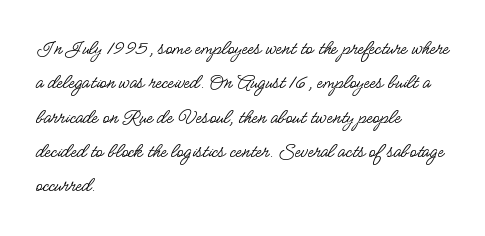
The image shows 22 px text type; set left-aligned, normal line spacing (1.56x), normal letter spacing, not underlined.
